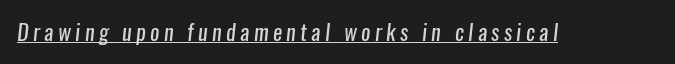
The image shows 22 px text type; set unusually wide letter spacing (+0.2 em), underlined.
